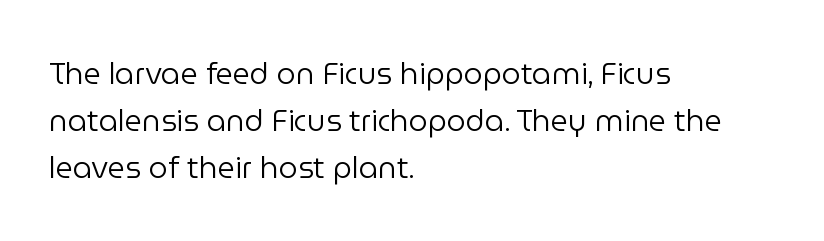
The image shows 30 px regular-weight sans-serif type, upright; set left-aligned, normal line spacing (1.56x), normal letter spacing, not underlined; low stroke contrast and a medium x-height.
